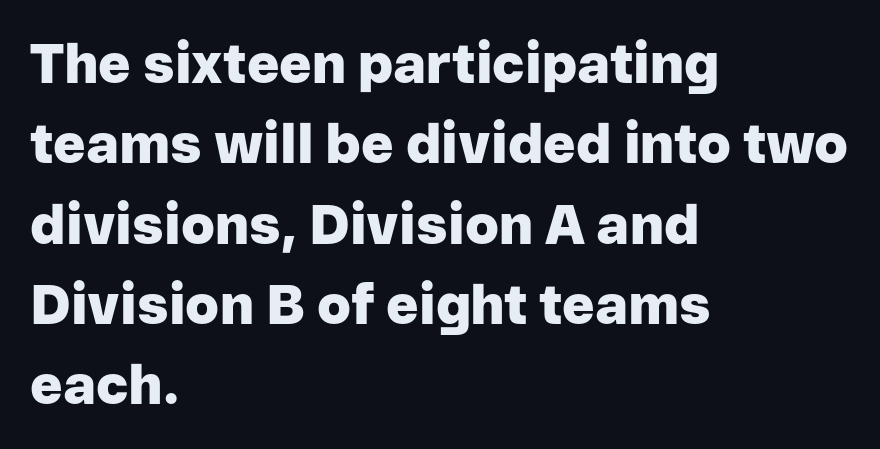
{"serif": "no", "italic": "no", "bold": "yes", "weight": "heavy", "width": "normal", "stroke_contrast": "low", "x_height": "medium", "monospaced": "no", "underline": "no", "align": "left", "line_spacing": "normal", "line_spacing_ratio": 1.46, "letter_spacing": "normal", "letter_spacing_em": 0.0, "glyph_px": 55}
